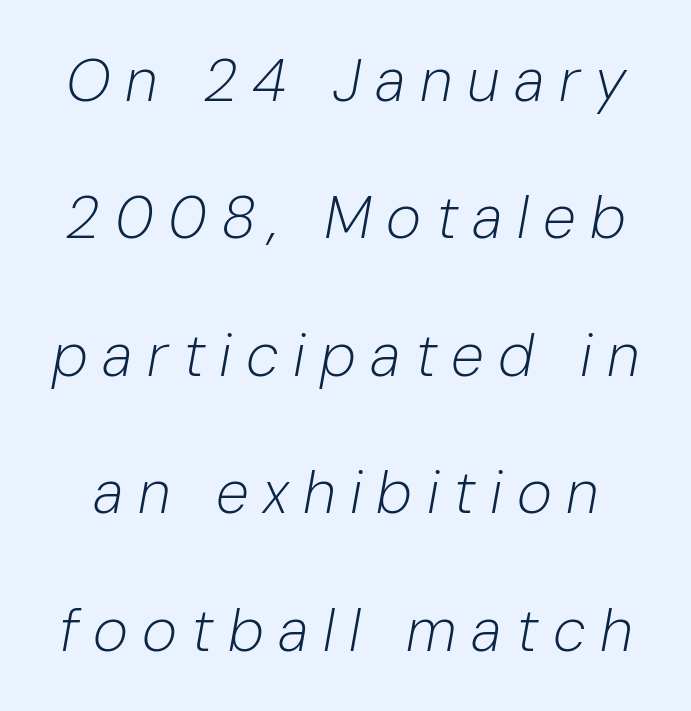
Q: Is the text bold? A: No.
Q: Is the text italic (slanted)? A: Yes, it leans right by about 10 degrees.
Q: Is the text underlined? A: No.
Q: Is the spacing between letters normal or unusually wide? A: Unusually wide.
Q: Is the spacing between lines tight, normal or loose? A: Loose.
Q: Width (condensed, normal, or wide)? A: Normal.
Q: Stroke contrast? A: Low.
Q: x-height? A: Medium.
Q: Monospaced? A: No.
